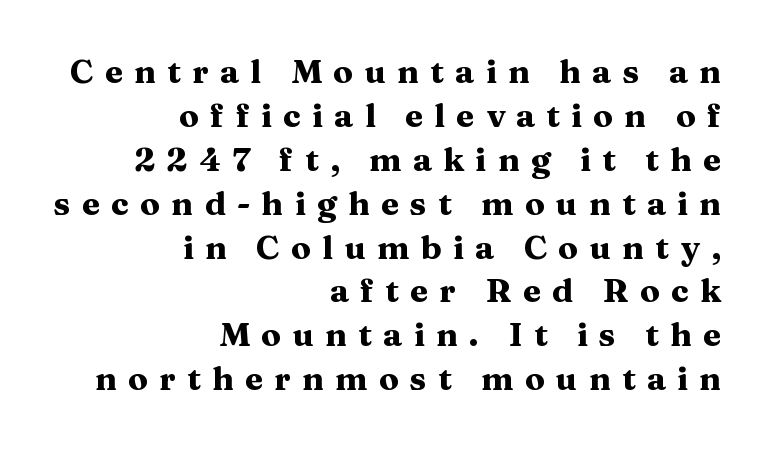
{"serif": "yes", "italic": "no", "bold": "yes", "weight": "heavy", "width": "wide", "stroke_contrast": "medium", "x_height": "medium", "monospaced": "no", "underline": "no", "align": "right", "line_spacing": "normal", "line_spacing_ratio": 1.33, "letter_spacing": "wide", "letter_spacing_em": 0.34, "glyph_px": 33}
